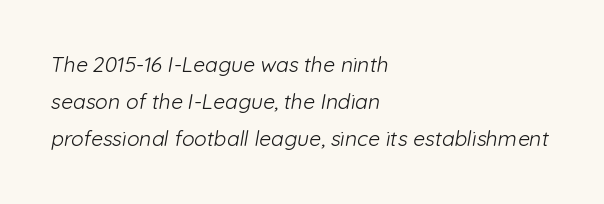
The image shows 21 px text type; set left-aligned, line spacing 1.77x, normal letter spacing, not underlined.
